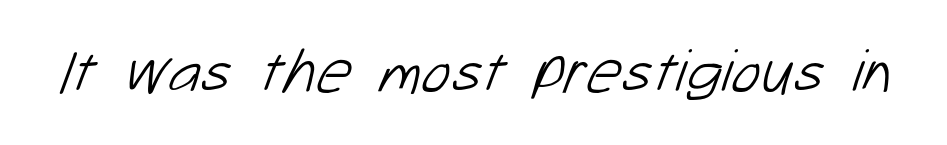
These lines keep a tight, regular rhythm from letter to letter. Honestly, there is no underline to notice here at all. Typographically, this falls in the sans-serif category. A light-to-regular cut is what we see here. These lines are rendered in a variable-pitch font.
